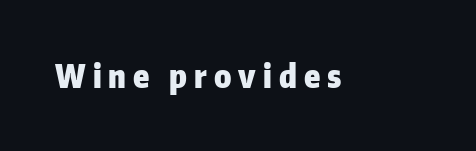
Q: Is the text bold? A: Yes.
Q: Is the text italic (slanted)? A: No, it is upright.
Q: Is the typeface a serif or a sans-serif typeface? A: Sans-serif.
Q: Is the text underlined? A: No.
Q: Is the spacing between letters normal or unusually wide? A: Unusually wide.
Q: Width (condensed, normal, or wide)? A: Normal.
Q: Stroke contrast? A: Low.
Q: x-height? A: Medium.
Q: Monospaced? A: No.
